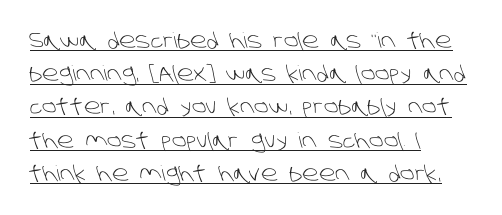
Regular leading. A quiet, ordinary-to-light weight characterises the typeface. Like a heading marked for emphasis, these lines bear an underscore. Left-aligned paragraph, ragged on the right. Nobody touched the tracking dial on this one.
